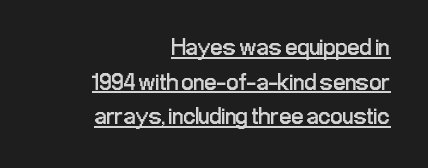
{"italic": "no", "bold": "no", "underline": "yes", "align": "right", "line_spacing": "normal", "line_spacing_ratio": 1.44, "letter_spacing": "normal", "letter_spacing_em": 0.0, "glyph_px": 24}
